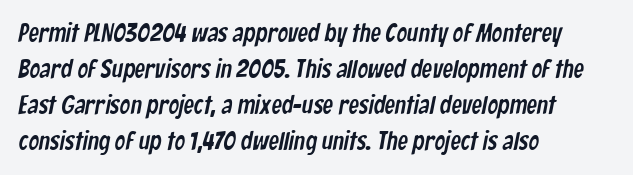
Visually the block forms a straight wall on the left and a jagged coastline on the right. These lines sit exactly where default settings would place them. This rendering leaves character spacing at its baseline value. Decoration check: the copy has no underline.
